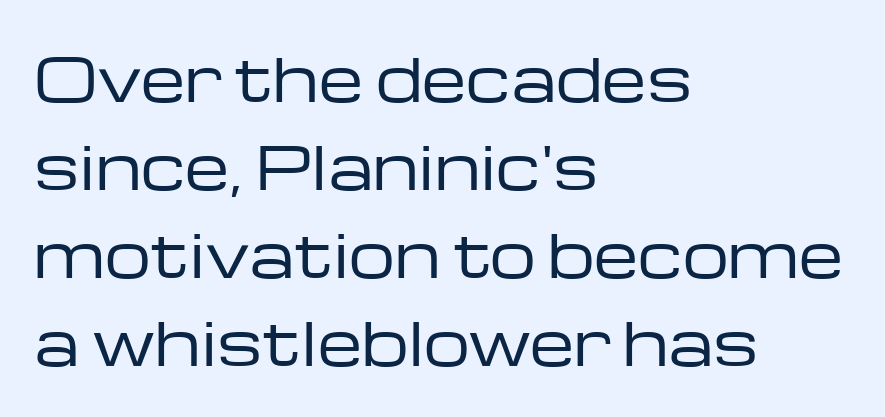
{"serif": "no", "italic": "no", "bold": "no", "weight": "regular", "width": "wide", "stroke_contrast": "low", "x_height": "medium", "monospaced": "no", "underline": "no", "align": "left", "line_spacing": "normal", "line_spacing_ratio": 1.52, "letter_spacing": "normal", "letter_spacing_em": 0.0, "glyph_px": 58}
